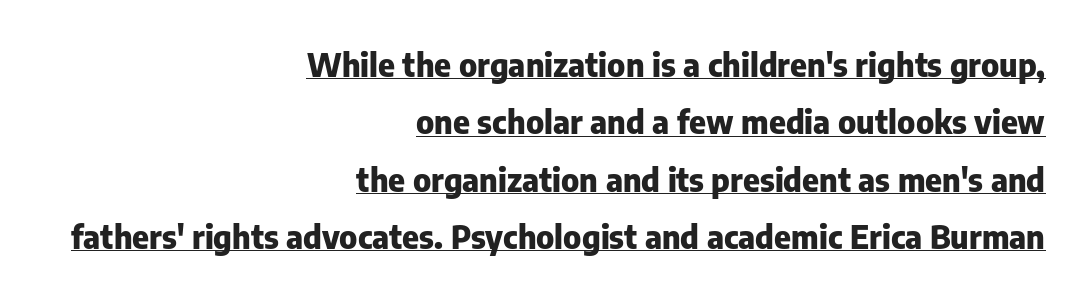
Q: Is the text bold? A: Yes.
Q: Is the text italic (slanted)? A: No, it is upright.
Q: Is the typeface a serif or a sans-serif typeface? A: Sans-serif.
Q: Is the text underlined? A: Yes.
Q: How is the paragraph aligned? A: Right-aligned.
Q: Is the spacing between letters normal or unusually wide? A: Normal.
Q: Width (condensed, normal, or wide)? A: Normal.
Q: Stroke contrast? A: Low.
Q: x-height? A: Medium.
Q: Monospaced? A: No.
